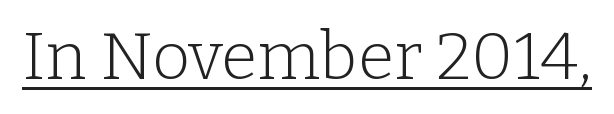
Q: Is the text bold? A: No.
Q: Is the text italic (slanted)? A: No, it is upright.
Q: Is the typeface a serif or a sans-serif typeface? A: Serif.
Q: Is the text underlined? A: Yes.
Q: Is the spacing between letters normal or unusually wide? A: Normal.
Q: Width (condensed, normal, or wide)? A: Normal.
Q: Stroke contrast? A: Low.
Q: x-height? A: Medium.
Q: Monospaced? A: No.
